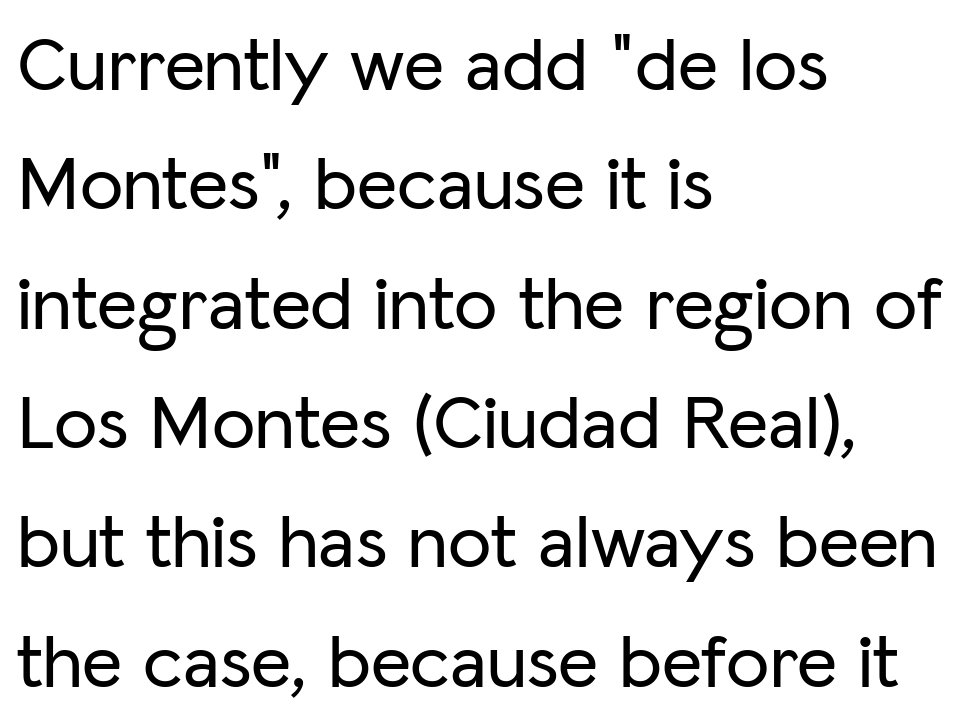
{"serif": "no", "italic": "no", "width": "normal", "stroke_contrast": "low", "x_height": "medium", "monospaced": "no", "underline": "no", "align": "left", "line_spacing": "normal", "line_spacing_ratio": 1.53, "letter_spacing": "normal", "letter_spacing_em": 0.0, "glyph_px": 78}
